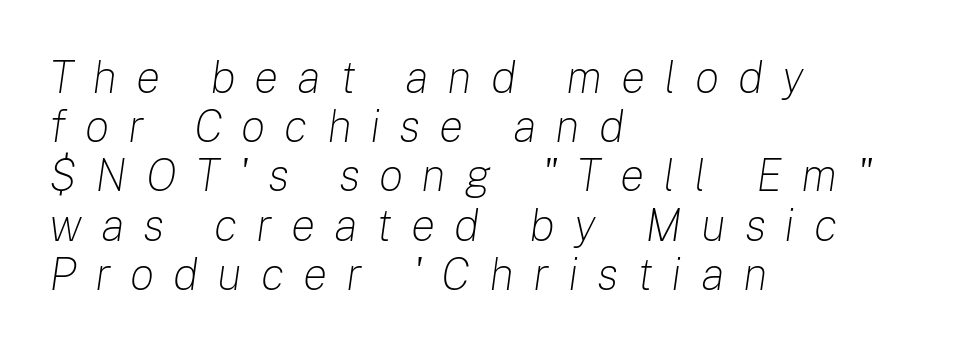
The image shows 46 px light type, italic (leaning right); set left-aligned, tight line spacing (1.07x), unusually wide letter spacing (+0.41 em), not underlined; low stroke contrast and a medium x-height.
